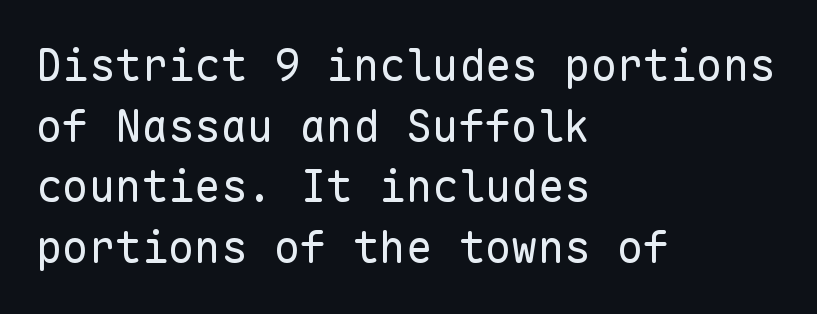
Stroke terminals: plain, sans-serif. Spacing verdict: monospaced, one width for all characters. No extra tracking has been applied to these lines. Does the lettering tilt? It doesn't — this is upright.
